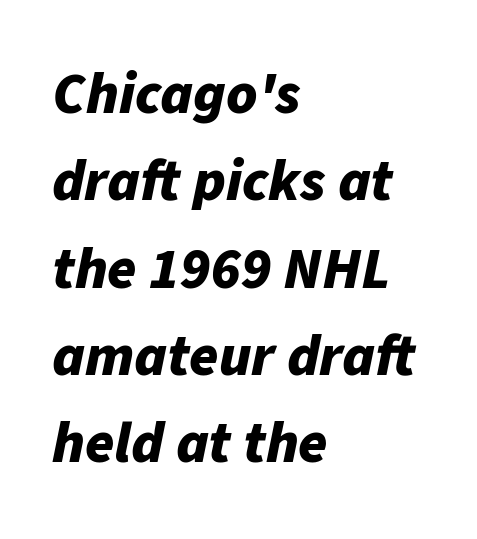
{"italic": "yes", "lean": "right", "slant_degrees": 11, "bold": "yes", "weight": "bold", "width": "normal", "stroke_contrast": "low", "x_height": "medium", "monospaced": "no", "underline": "no", "align": "left", "line_spacing": "normal", "line_spacing_ratio": 1.48, "letter_spacing": "normal", "letter_spacing_em": 0.0, "glyph_px": 59}
